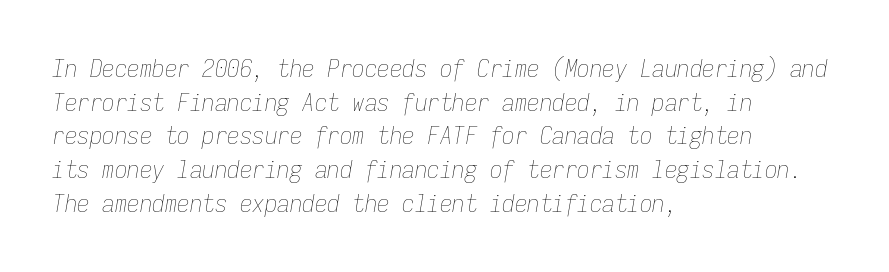
The image shows 25 px text type, italic (leaning right); set left-aligned, normal line spacing (1.35x), normal letter spacing, not underlined.
